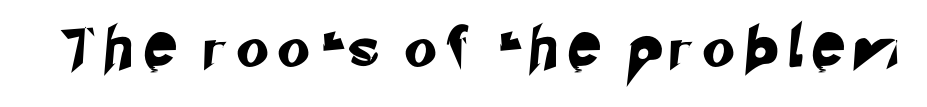
{"serif": "no", "width": "normal", "stroke_contrast": "low", "x_height": "small", "monospaced": "no", "underline": "no", "letter_spacing": "wide", "letter_spacing_em": 0.37, "glyph_px": 40}
